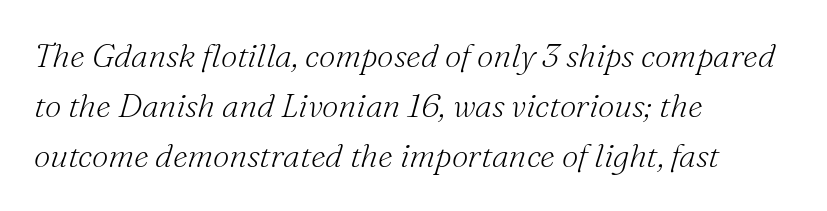
The image shows 33 px light serif type, italic (leaning right); set left-aligned, normal line spacing (1.52x), normal letter spacing, not underlined; medium stroke contrast and a small x-height.
